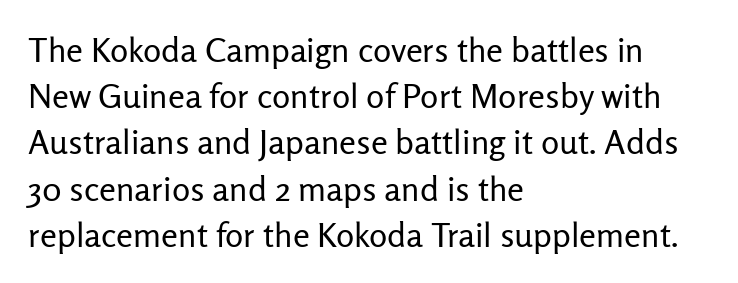
Q: Is the text bold? A: No.
Q: Is the text italic (slanted)? A: No, it is upright.
Q: Is the typeface a serif or a sans-serif typeface? A: Sans-serif.
Q: Is the text underlined? A: No.
Q: How is the paragraph aligned? A: Left-aligned.
Q: Is the spacing between letters normal or unusually wide? A: Normal.
Q: Is the spacing between lines tight, normal or loose? A: Normal.
Q: Width (condensed, normal, or wide)? A: Normal.
Q: Stroke contrast? A: Low.
Q: x-height? A: Medium.
Q: Monospaced? A: No.
